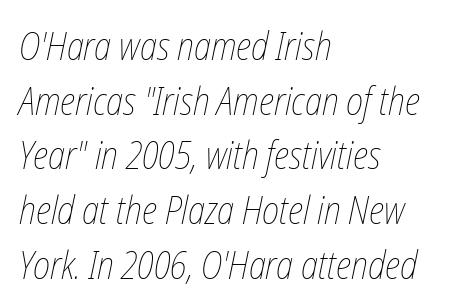
The letters look calm and open, with moderate or lighter stems. In CSS terms this would be text-align: left. Honestly, the row spacing looks completely unremarkable. The string is rendered with underlining switched off.
